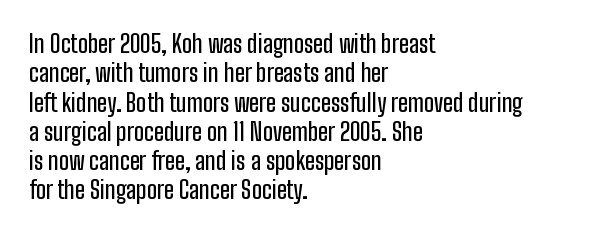
{"italic": "no", "underline": "no", "align": "left", "line_spacing_ratio": 1.22, "letter_spacing": "normal", "letter_spacing_em": 0.0, "glyph_px": 24}
